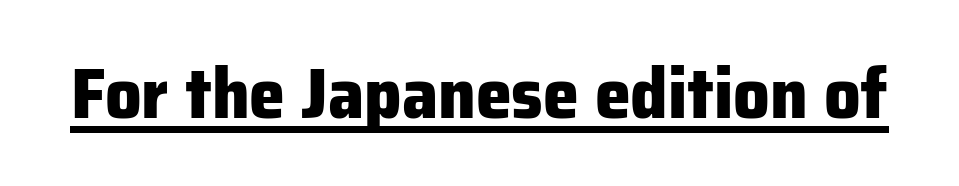
Q: Is the text bold? A: Yes.
Q: Is the text italic (slanted)? A: No, it is upright.
Q: Is the typeface a serif or a sans-serif typeface? A: Sans-serif.
Q: Is the text underlined? A: Yes.
Q: Is the spacing between letters normal or unusually wide? A: Normal.
Q: Width (condensed, normal, or wide)? A: Normal.
Q: Stroke contrast? A: Low.
Q: x-height? A: Medium.
Q: Monospaced? A: No.
